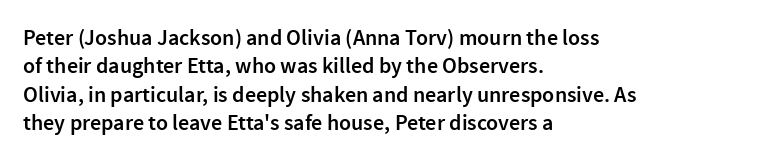
{"italic": "no", "bold": "semi", "underline": "no", "align": "left", "line_spacing": "normal", "line_spacing_ratio": 1.29, "letter_spacing": "normal", "letter_spacing_em": 0.0, "glyph_px": 22}
